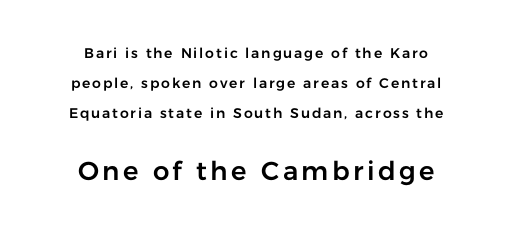
Vertically, the passage feels expansive, rows floating well apart. Bigger letters appear in the bottom chunk; the top chunk is reduced. The compositor balanced each line on the midline. The specimen omits any rule beneath the text block's lines.
